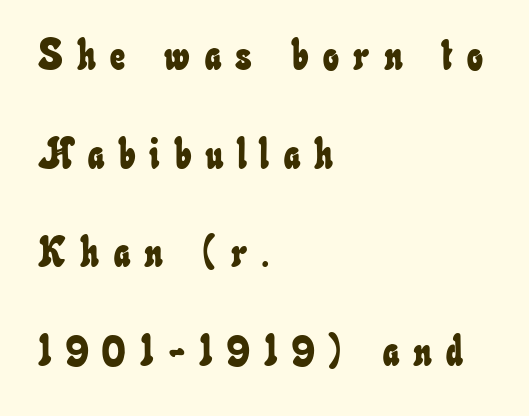
The image shows 42 px condensed type; set left-aligned, loose line spacing (2.35x), unusually wide letter spacing (+0.34 em), not underlined; low stroke contrast and a small x-height.
